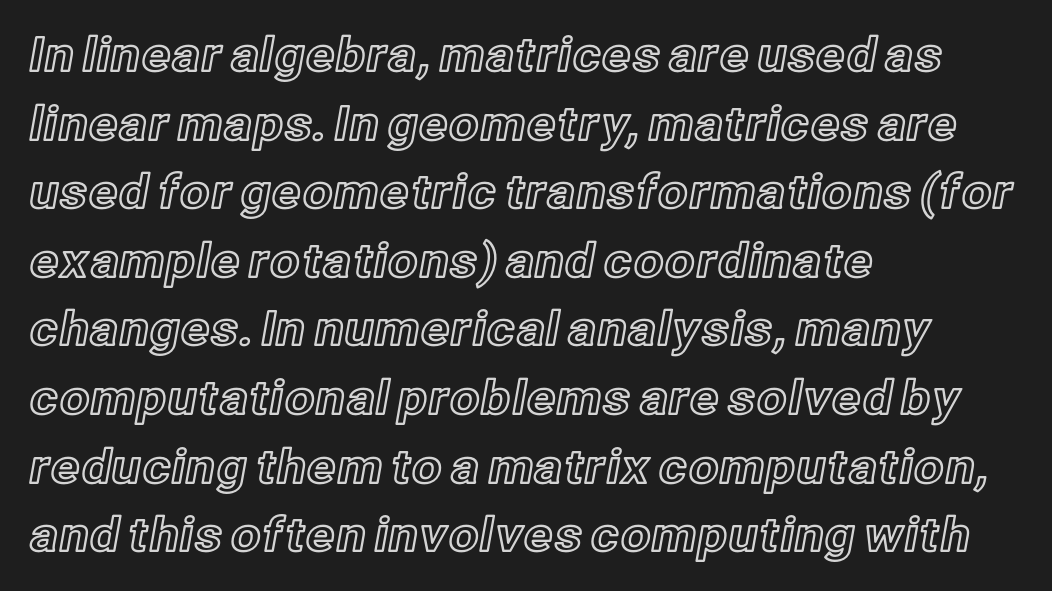
{"width": "normal", "x_height": "medium", "monospaced": "no", "underline": "no", "align": "left", "line_spacing": "normal", "line_spacing_ratio": 1.46, "letter_spacing": "normal", "letter_spacing_em": 0.0, "glyph_px": 47}
